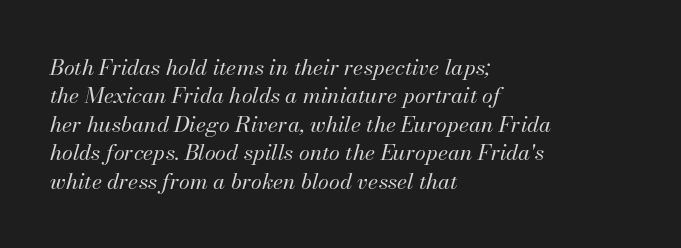
{"italic": "yes", "lean": "right", "slant_degrees": 13, "bold": "no", "underline": "no", "align": "left", "line_spacing": "normal", "line_spacing_ratio": 1.29, "letter_spacing": "normal", "letter_spacing_em": 0.0, "glyph_px": 22}
